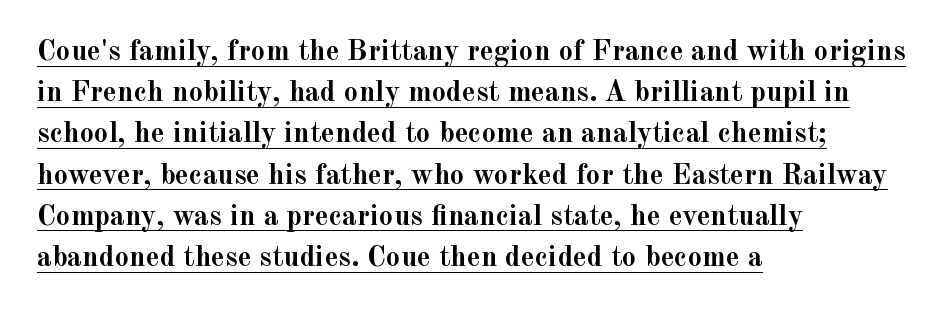
The image shows 29 px semibold serif type, upright; set left-aligned, normal line spacing (1.42x), normal letter spacing, underlined; a small x-height.
